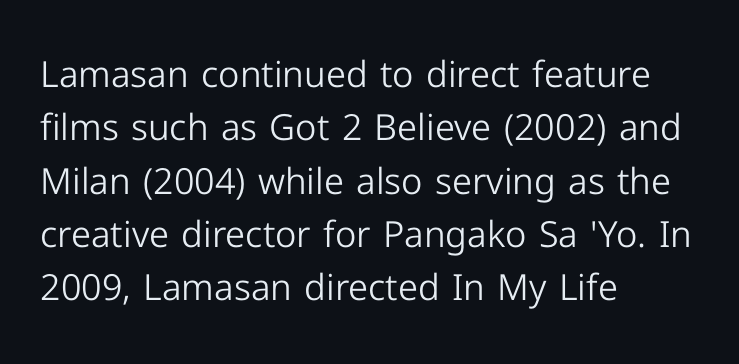
{"serif": "no", "italic": "no", "bold": "no", "weight": "light", "width": "normal", "stroke_contrast": "low", "x_height": "medium", "monospaced": "no", "underline": "no", "align": "left", "line_spacing": "normal", "line_spacing_ratio": 1.48, "letter_spacing": "normal", "letter_spacing_em": 0.0, "glyph_px": 36}
